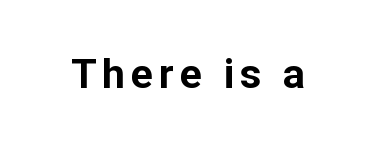
{"serif": "no", "italic": "no", "bold": "yes", "weight": "bold", "width": "normal", "stroke_contrast": "low", "x_height": "medium", "monospaced": "no", "underline": "no", "glyph_px": 41}
